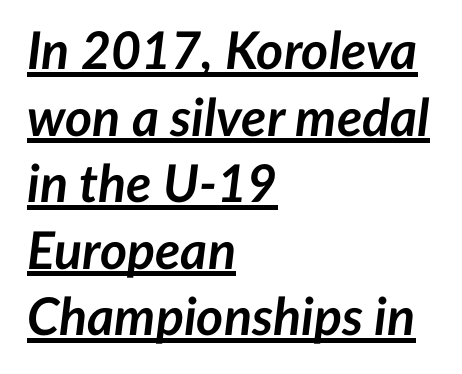
Caption: lettering with a line underneath. Is the block centered? No — it sits flush against the left margin. Vertical spacing — default. Varying glyph widths throughout — classic text-font behaviour. Compared with typical body copy, the letter spacing here is the same. You can tell it's italic because the verticals aren't actually vertical.
